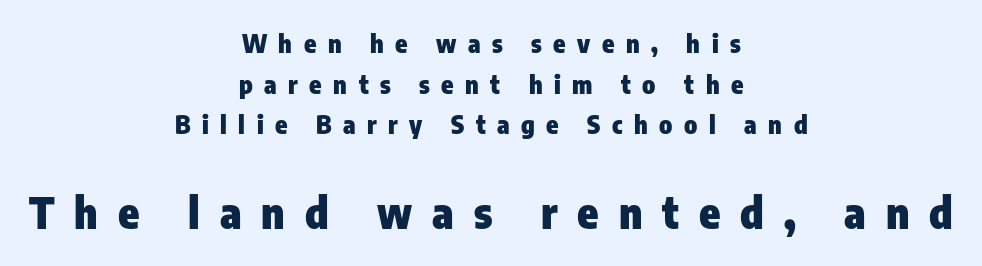
{"serif": "no", "italic": "no", "bold": "yes", "weight": "heavy", "width": "condensed", "stroke_contrast": "low", "x_height": "medium", "monospaced": "no", "underline": "no", "align": "center", "line_spacing": "normal", "line_spacing_ratio": 1.63, "letter_spacing": "wide", "letter_spacing_em": 0.46, "larger_block": "second", "size_ratio": 1.72, "glyph_px": 43}
